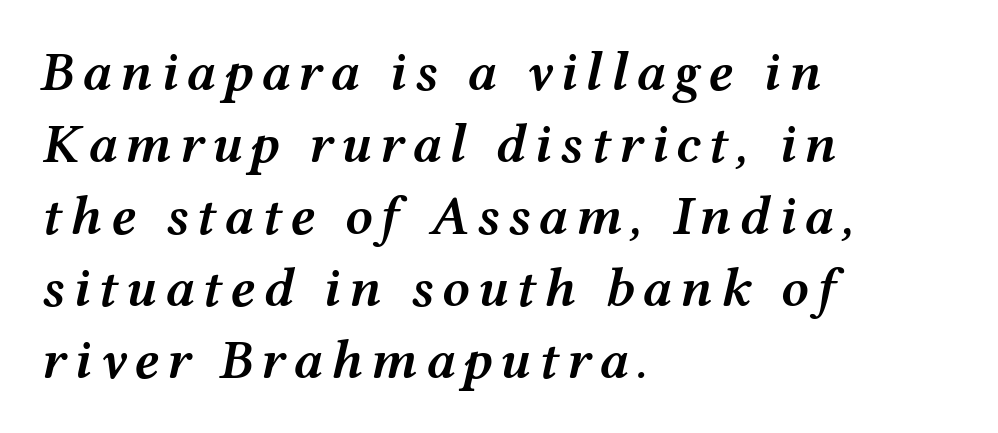
{"italic": "yes", "lean": "right", "slant_degrees": 12, "bold": "semi", "weight": "semibold", "width": "wide", "stroke_contrast": "medium", "x_height": "medium", "monospaced": "no", "underline": "no", "align": "left", "line_spacing": "normal", "line_spacing_ratio": 1.31, "glyph_px": 55}
